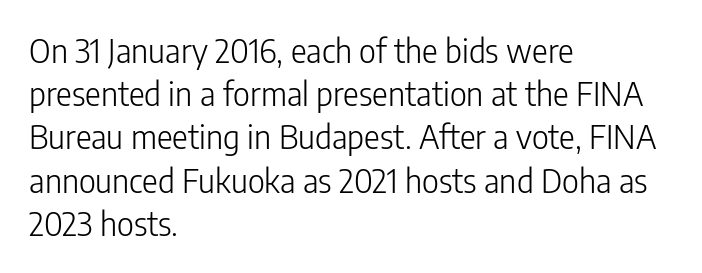
{"serif": "no", "italic": "no", "bold": "no", "weight": "light", "width": "condensed", "stroke_contrast": "low", "x_height": "medium", "monospaced": "no", "underline": "no", "align": "left", "line_spacing": "normal", "line_spacing_ratio": 1.31, "letter_spacing": "normal", "letter_spacing_em": 0.0, "glyph_px": 33}
